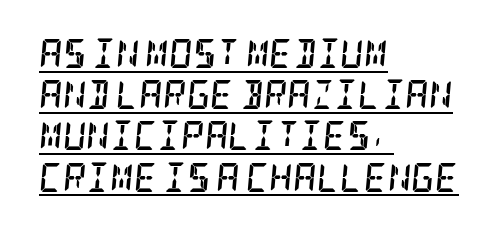
The image shows 29 px semibold, condensed serif type, italic (leaning right); set left-aligned, normal line spacing (1.42x), normal letter spacing, underlined; low stroke contrast and a large x-height.
